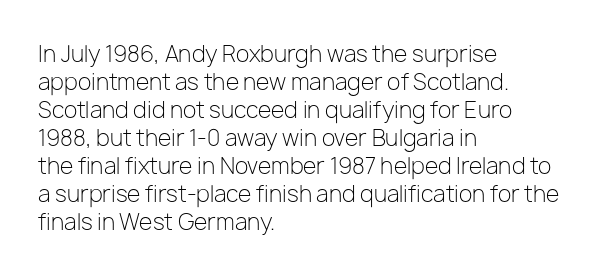
{"italic": "no", "bold": "no", "underline": "no", "align": "left", "line_spacing": "normal", "line_spacing_ratio": 1.27, "letter_spacing": "normal", "letter_spacing_em": 0.0, "glyph_px": 22}
